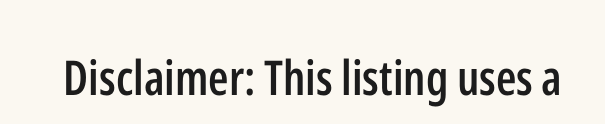
{"serif": "no", "italic": "no", "bold": "semi", "weight": "semibold", "width": "condensed", "stroke_contrast": "low", "x_height": "medium", "monospaced": "no", "underline": "no", "letter_spacing": "normal", "letter_spacing_em": 0.0, "glyph_px": 48}
